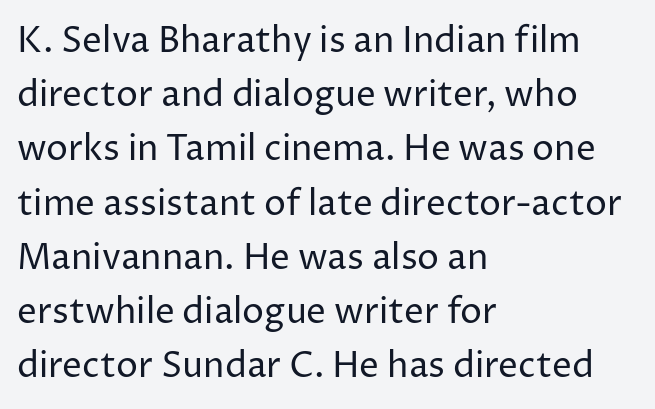
The image shows 35 px regular-weight sans-serif type, upright; set left-aligned, normal line spacing (1.55x), normal letter spacing, not underlined; low stroke contrast and a medium x-height.
